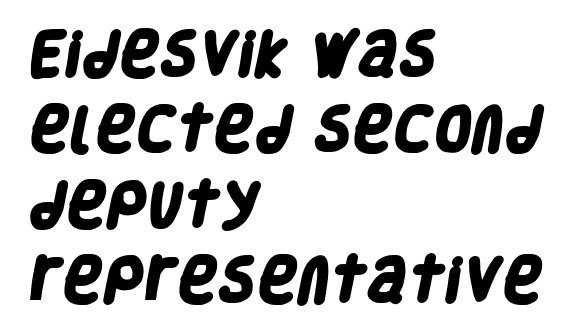
Q: Is the text bold? A: Yes.
Q: Is the typeface a serif or a sans-serif typeface? A: Sans-serif.
Q: Is the text underlined? A: No.
Q: How is the paragraph aligned? A: Left-aligned.
Q: Is the spacing between letters normal or unusually wide? A: Normal.
Q: Is the spacing between lines tight, normal or loose? A: Normal.
Q: Width (condensed, normal, or wide)? A: Condensed.
Q: Stroke contrast? A: Low.
Q: x-height? A: Large.
Q: Monospaced? A: No.
